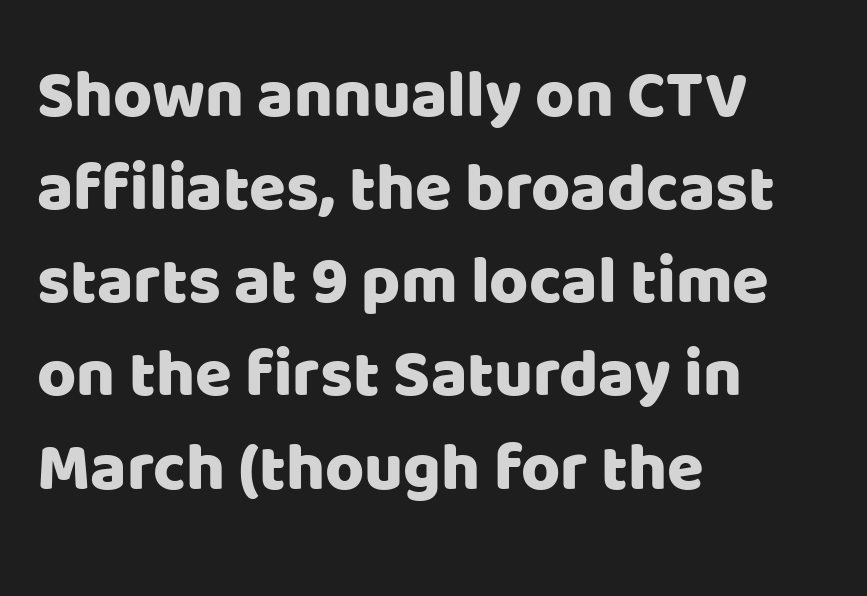
{"serif": "no", "italic": "no", "width": "normal", "stroke_contrast": "low", "x_height": "large", "monospaced": "no", "underline": "no", "align": "left", "line_spacing": "normal", "line_spacing_ratio": 1.39, "letter_spacing": "normal", "letter_spacing_em": 0.0, "glyph_px": 67}
